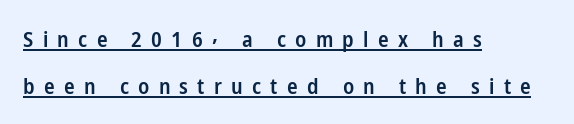
Q: Is the text bold? A: Semi-bold.
Q: Is the text italic (slanted)? A: No, it is upright.
Q: Is the text underlined? A: Yes.
Q: How is the paragraph aligned? A: Left-aligned.
Q: Is the spacing between letters normal or unusually wide? A: Unusually wide.
Q: Is the spacing between lines tight, normal or loose? A: Loose.
